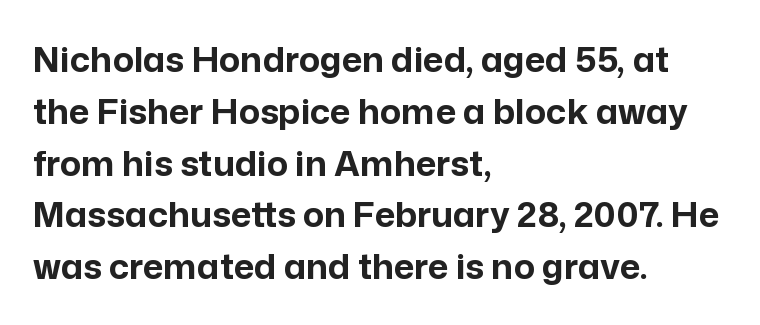
{"serif": "no", "italic": "no", "bold": "yes", "weight": "bold", "width": "normal", "stroke_contrast": "low", "x_height": "medium", "monospaced": "no", "underline": "no", "align": "left", "line_spacing": "normal", "line_spacing_ratio": 1.48, "letter_spacing": "normal", "letter_spacing_em": 0.0, "glyph_px": 35}
